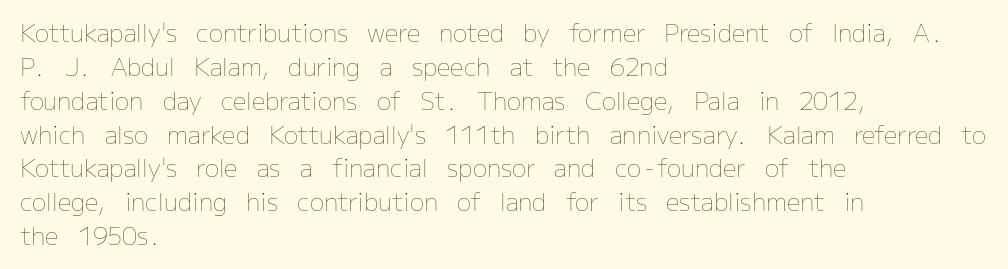
The image shows 24 px text type, upright; set left-aligned, normal line spacing (1.41x), normal letter spacing, not underlined.
